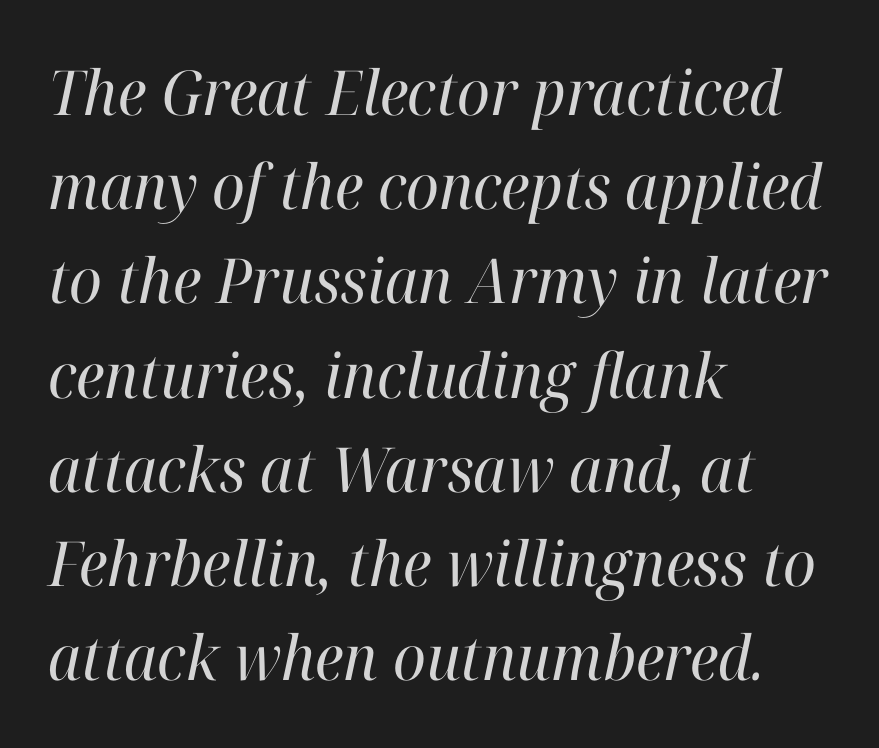
A light-to-regular cut is what we see here. The typesetter chose a ragged-right arrangement here. Is the type slanted? Yes — the strokes lean at a clear angle. The designer went with a serif here, giving each stem small feet.
